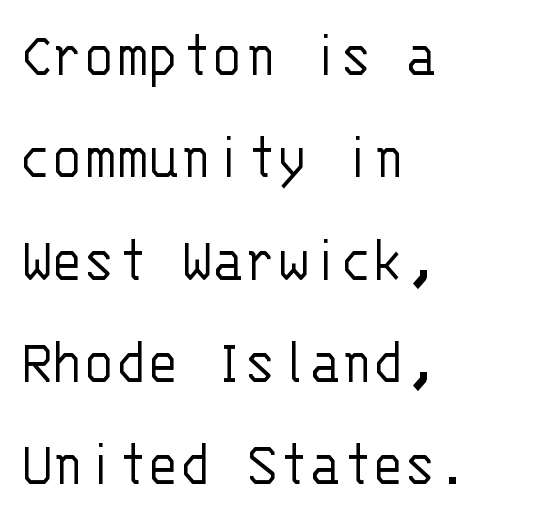
{"serif": "no", "italic": "no", "bold": "no", "weight": "light", "width": "normal", "stroke_contrast": "low", "x_height": "large", "monospaced": "yes", "underline": "no", "align": "left", "line_spacing": "normal", "line_spacing_ratio": 1.55, "letter_spacing": "normal", "letter_spacing_em": 0.0, "glyph_px": 66}
